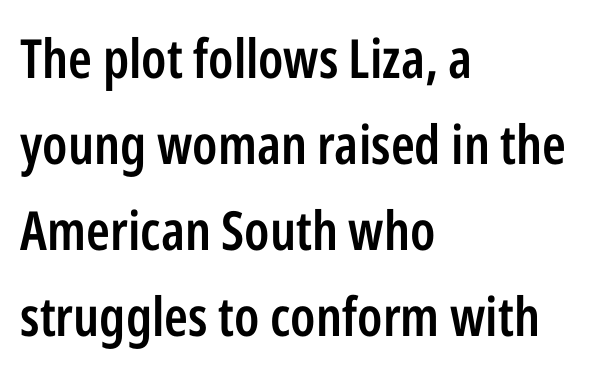
Firm but not heavy-handed strokes: this text is semibold. Glance below the letters and you will spot only blank space. The line texture is even and compact thanks to regular tracking. Vertical spacing — default. All the whitespace from short lines collects on the right.
